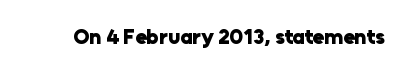
The image shows 21 px bold type, upright; set normal letter spacing, not underlined.
